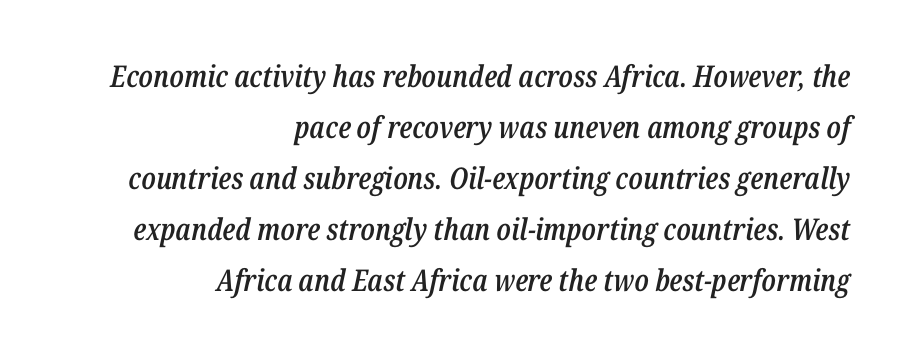
Q: Is the text bold? A: Semi-bold.
Q: Is the text italic (slanted)? A: Yes, it leans right by about 12 degrees.
Q: Is the text underlined? A: No.
Q: How is the paragraph aligned? A: Right-aligned.
Q: Is the spacing between letters normal or unusually wide? A: Normal.
Q: Is the spacing between lines tight, normal or loose? A: Normal.
Q: Width (condensed, normal, or wide)? A: Condensed.
Q: Stroke contrast? A: Low.
Q: x-height? A: Medium.
Q: Monospaced? A: No.
